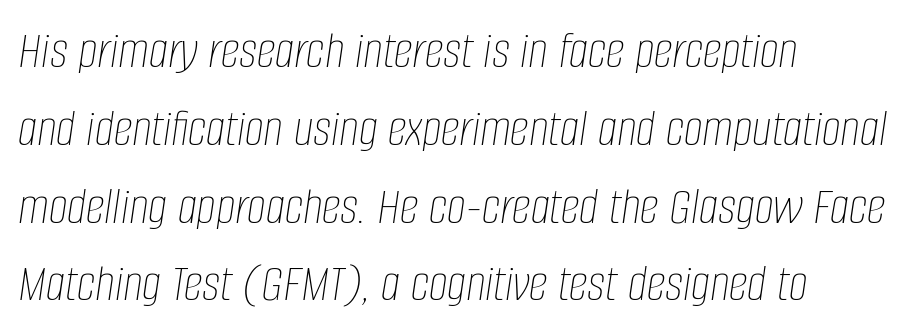
Q: Is the text bold? A: No.
Q: Is the text italic (slanted)? A: Yes, it leans right by about 8 degrees.
Q: Is the text underlined? A: No.
Q: How is the paragraph aligned? A: Left-aligned.
Q: Is the spacing between letters normal or unusually wide? A: Normal.
Q: Is the spacing between lines tight, normal or loose? A: Normal.
Q: Width (condensed, normal, or wide)? A: Condensed.
Q: Stroke contrast? A: Low.
Q: x-height? A: Large.
Q: Monospaced? A: No.
